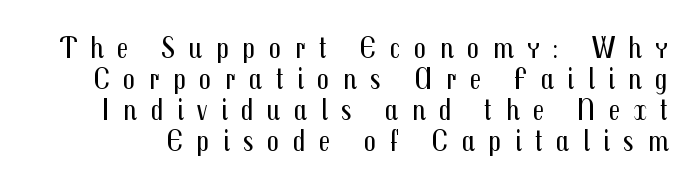
Q: Is the text bold? A: No.
Q: Is the text italic (slanted)? A: No, it is upright.
Q: Is the typeface a serif or a sans-serif typeface? A: Sans-serif.
Q: Is the text underlined? A: No.
Q: Is the spacing between letters normal or unusually wide? A: Unusually wide.
Q: Is the spacing between lines tight, normal or loose? A: Tight.
Q: Width (condensed, normal, or wide)? A: Condensed.
Q: Stroke contrast? A: Medium.
Q: x-height? A: Medium.
Q: Monospaced? A: No.
